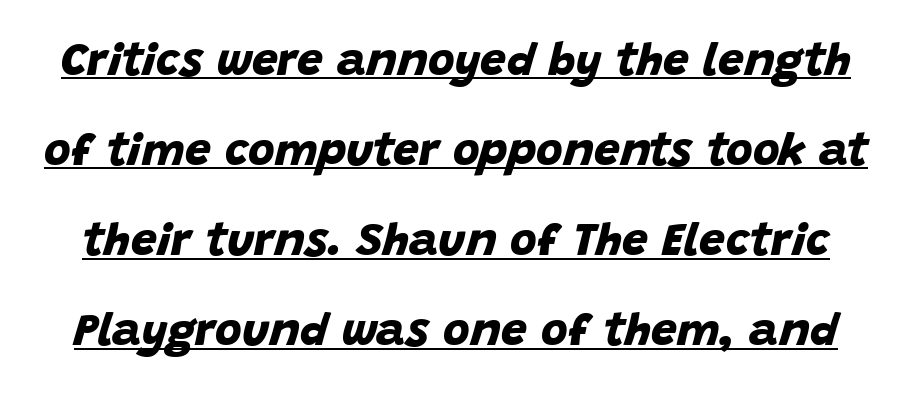
{"serif": "no", "bold": "yes", "weight": "bold", "width": "normal", "stroke_contrast": "low", "x_height": "large", "monospaced": "no", "underline": "yes", "line_spacing": "loose", "line_spacing_ratio": 1.96, "letter_spacing": "normal", "letter_spacing_em": 0.0, "glyph_px": 46}
